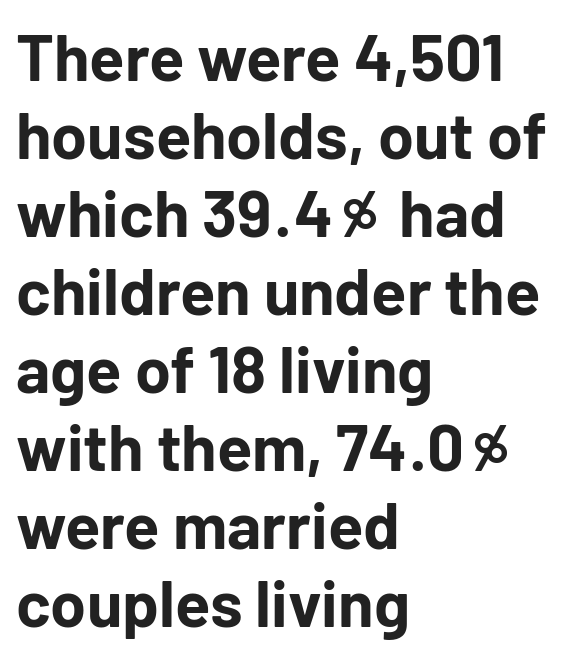
Q: Is the text bold? A: Yes.
Q: Is the text italic (slanted)? A: No, it is upright.
Q: Is the typeface a serif or a sans-serif typeface? A: Sans-serif.
Q: Is the text underlined? A: No.
Q: How is the paragraph aligned? A: Left-aligned.
Q: Is the spacing between letters normal or unusually wide? A: Normal.
Q: Width (condensed, normal, or wide)? A: Normal.
Q: Stroke contrast? A: Low.
Q: x-height? A: Medium.
Q: Monospaced? A: No.
